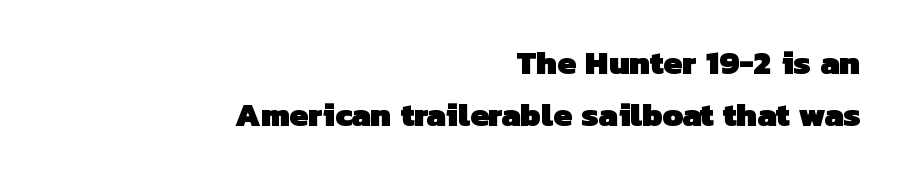
{"serif": "no", "bold": "yes", "weight": "heavy", "width": "normal", "stroke_contrast": "low", "x_height": "medium", "monospaced": "no", "underline": "no", "align": "right", "line_spacing": "normal", "line_spacing_ratio": 1.57, "letter_spacing": "normal", "letter_spacing_em": 0.0, "glyph_px": 33}
